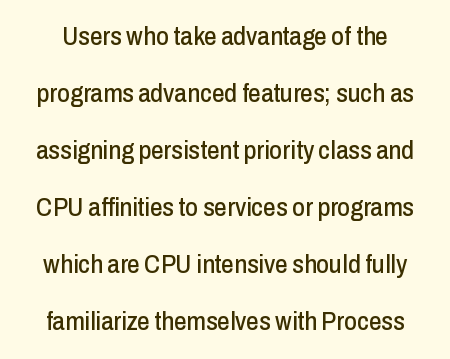
The image shows 25 px text type, upright; set loose line spacing (2.28x), normal letter spacing, not underlined.
